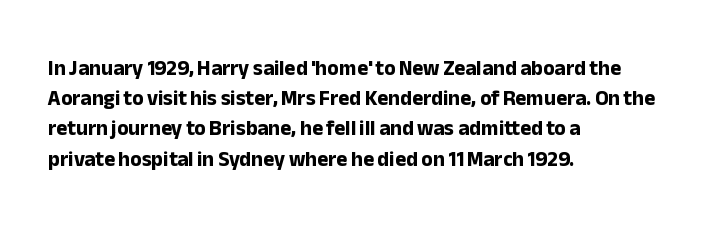
{"italic": "no", "bold": "yes", "underline": "no", "align": "left", "line_spacing": "normal", "line_spacing_ratio": 1.44, "letter_spacing": "normal", "letter_spacing_em": 0.0, "glyph_px": 21}
